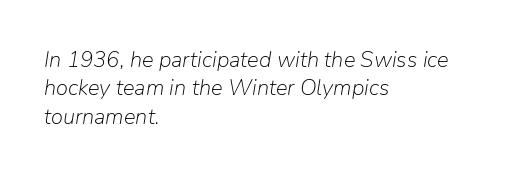
Q: Is the text bold? A: No.
Q: Is the text italic (slanted)? A: Yes, it leans right by about 9 degrees.
Q: Is the text underlined? A: No.
Q: How is the paragraph aligned? A: Left-aligned.
Q: Is the spacing between letters normal or unusually wide? A: Normal.
Q: Is the spacing between lines tight, normal or loose? A: Normal.
